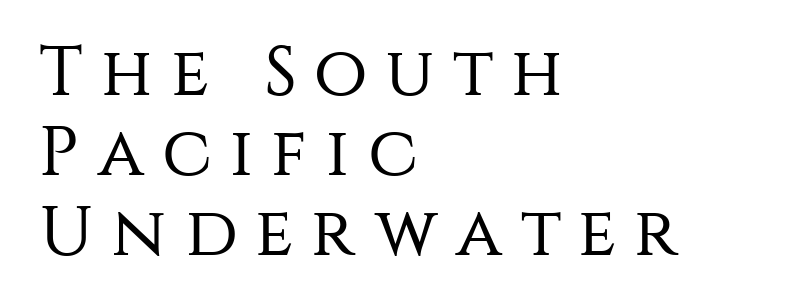
The image shows 70 px regular-weight sans-serif type, upright; set left-aligned, tight line spacing (1.14x), unusually wide letter spacing (+0.26 em), not underlined; medium stroke contrast and a large x-height.
